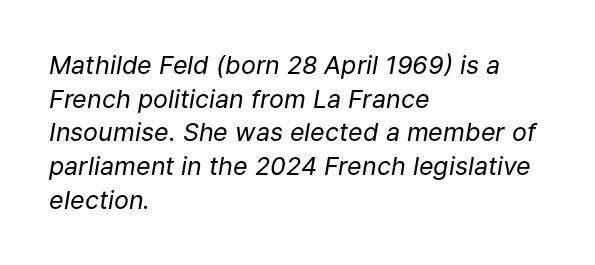
Q: Is the text bold? A: No.
Q: Is the text italic (slanted)? A: Yes, it leans right by about 9 degrees.
Q: Is the text underlined? A: No.
Q: How is the paragraph aligned? A: Left-aligned.
Q: Is the spacing between letters normal or unusually wide? A: Normal.
Q: Is the spacing between lines tight, normal or loose? A: Normal.
